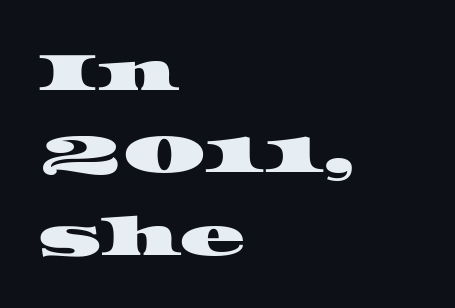
A typesetter would call this proportional, since set widths differ per character. Nothing unusual about the tracking: characters are spaced as the font intends. The space beneath each line is pristine and unruled. The line-height multiplier appears to be the usual default. Layout note: lines flush left.
